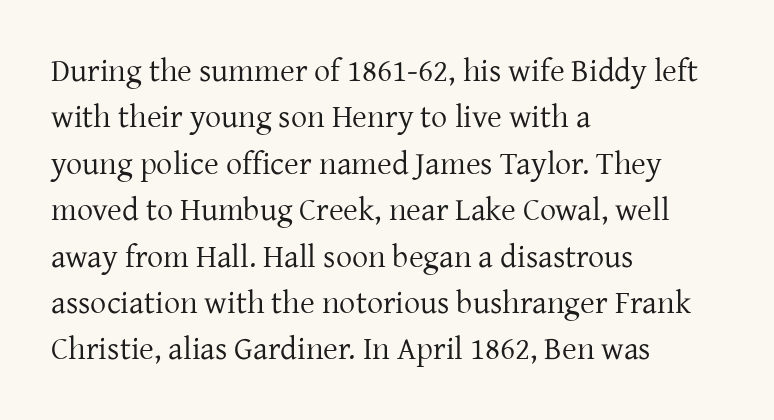
The image shows 32 px regular-weight serif type, upright; set left-aligned, normal line spacing (1.45x), normal letter spacing, not underlined; low stroke contrast and a medium x-height.
